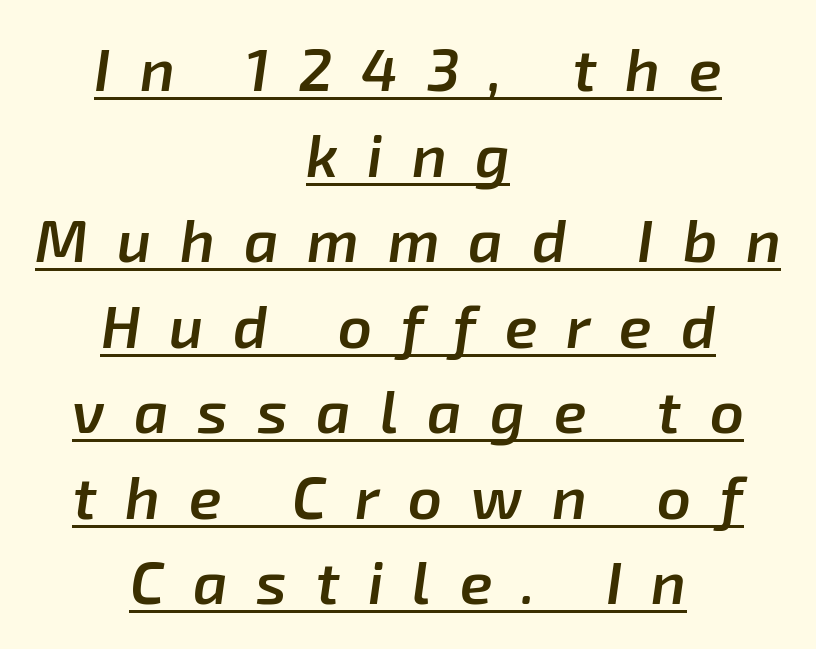
{"italic": "yes", "lean": "right", "slant_degrees": 8, "bold": "semi", "weight": "semibold", "width": "normal", "stroke_contrast": "low", "x_height": "medium", "monospaced": "no", "underline": "yes", "align": "center", "line_spacing": "normal", "line_spacing_ratio": 1.45, "letter_spacing": "wide", "letter_spacing_em": 0.49, "glyph_px": 59}
